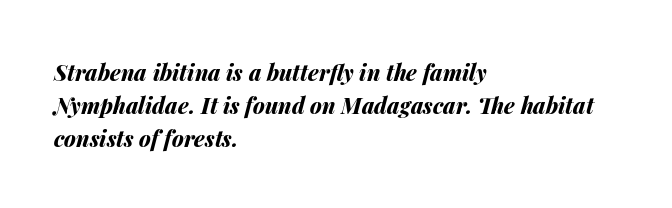
Q: Is the text bold? A: Yes.
Q: Is the text italic (slanted)? A: Yes, it leans right by about 14 degrees.
Q: Is the text underlined? A: No.
Q: How is the paragraph aligned? A: Left-aligned.
Q: Is the spacing between letters normal or unusually wide? A: Normal.
Q: Is the spacing between lines tight, normal or loose? A: Normal.
